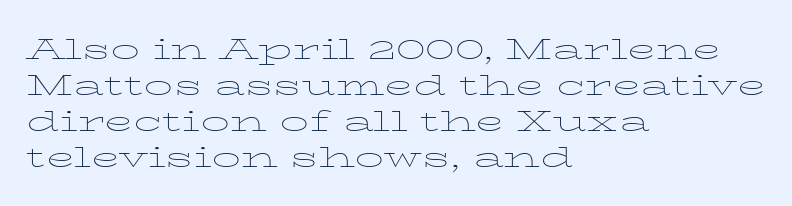
Clear beneath every line of the passage. Left-aligned paragraph, ragged on the right. Honestly, the letter spacing is just normal — you wouldn't notice it. Spacing verdict: proportional, widths tailored to each character. The letters stand straight up with perfectly vertical stems. Think standard paragraph weight, or any step lighter than that.
